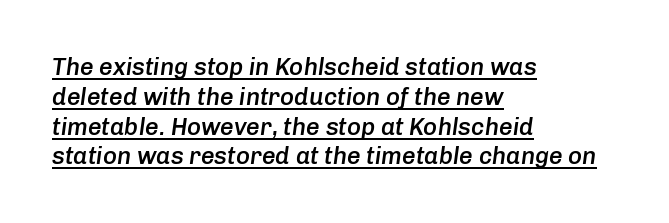
A rule runs beneath these lines of type. Alignment: flush left. Does extra space separate the letters? No, they use regular spacing. Quick note: italic. A somewhat darkened texture: the type is semibold rather than bold.
